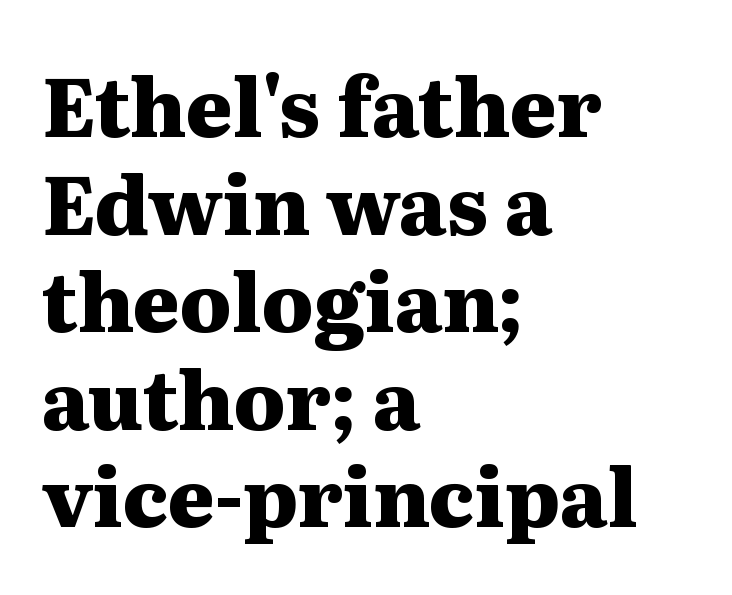
Notice how the stems are strictly vertical — no italics here. This rendering uses left alignment, leaving the right contour irregular. The area under the type is left untouched. The text was rendered using a seriffed face with decorative stroke endings. The gaps between neighbouring characters are ordinary and unremarkable.
